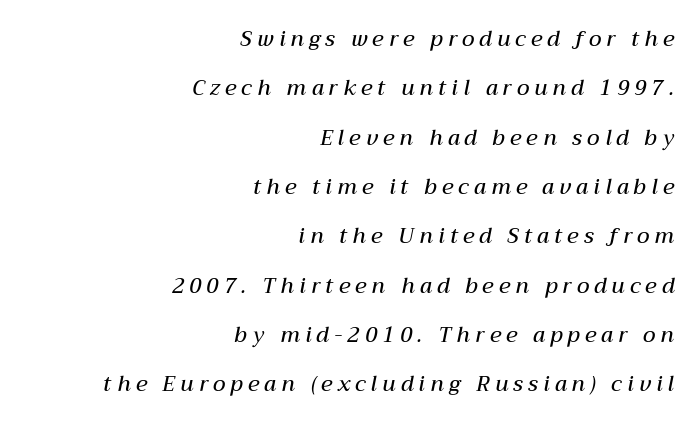
{"italic": "yes", "lean": "right", "slant_degrees": 12, "bold": "semi", "underline": "no", "align": "right", "line_spacing": "loose", "line_spacing_ratio": 2.35, "letter_spacing": "wide", "letter_spacing_em": 0.25, "glyph_px": 21}
